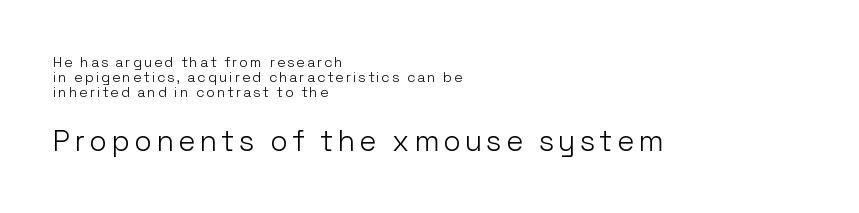
{"serif": "no", "italic": "no", "bold": "no", "weight": "light", "width": "normal", "stroke_contrast": "low", "x_height": "medium", "monospaced": "no", "underline": "no", "align": "left", "line_spacing": "tight", "line_spacing_ratio": 1.08, "larger_block": "second", "size_ratio": 2.07, "glyph_px": 29}
